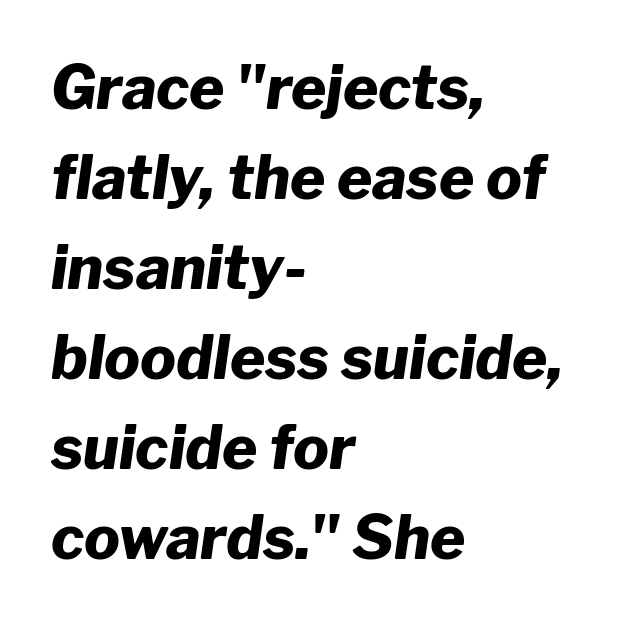
Glance below the letters and you will spot only blank space. Heft: maximum for text — a bold. Horizontally, the lines are justified to the leading edge only. The letters advance in unequal steps, a hallmark of proportional type. Emphasis-style slanted type is in use. A normal amount of white space separates one row of letters from the next.
